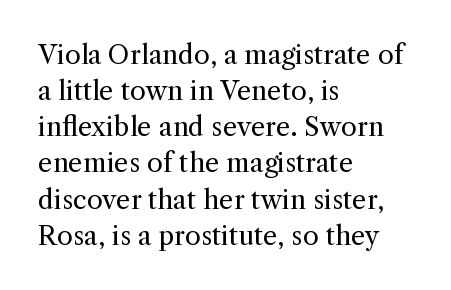
Teacher's note: observe the even left margin — that is flush-left alignment. Students, note that the glyphs here touch the page at normal intervals. Do the letters lean? They stand straight. Descenders hang freely into open space. Stem width sits at or under what a default text font uses.
